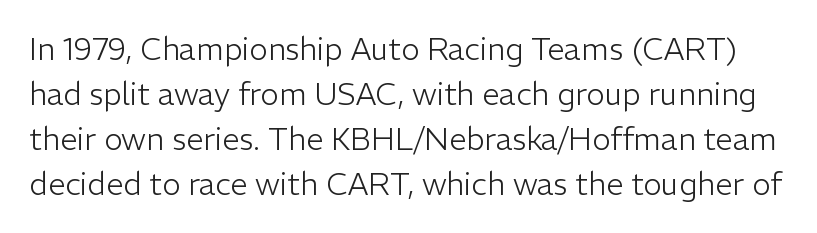
{"serif": "no", "italic": "no", "bold": "no", "weight": "light", "width": "normal", "stroke_contrast": "low", "x_height": "medium", "monospaced": "no", "underline": "no", "line_spacing": "normal", "line_spacing_ratio": 1.45, "letter_spacing": "normal", "letter_spacing_em": 0.0, "glyph_px": 31}
